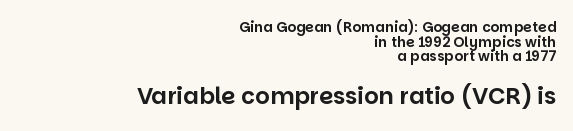
Q: Is the text italic (slanted)? A: No, it is upright.
Q: Is the text underlined? A: No.
Q: How is the paragraph aligned? A: Right-aligned.
Q: Is the spacing between letters normal or unusually wide? A: Normal.
Q: Is the spacing between lines tight, normal or loose? A: Tight.
Q: Which block of text is set in a larger size, the first (top) or the second (bottom)? A: The second (bottom) one.
